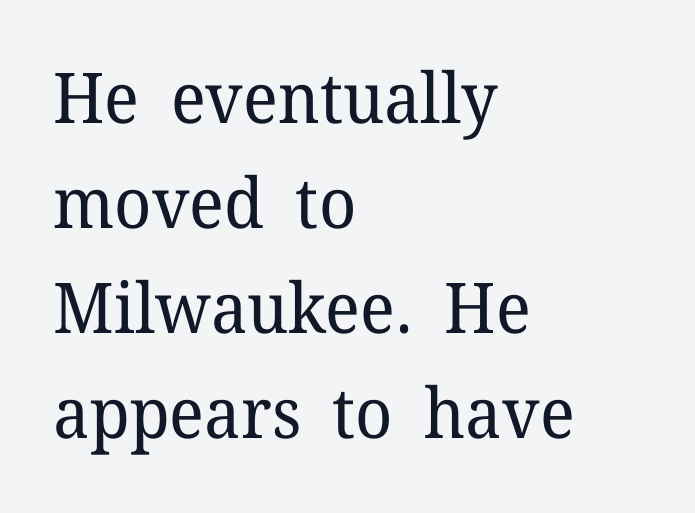
{"serif": "yes", "italic": "no", "bold": "no", "weight": "regular", "width": "normal", "stroke_contrast": "low", "x_height": "medium", "monospaced": "no", "underline": "no", "align": "left", "line_spacing": "normal", "line_spacing_ratio": 1.5, "letter_spacing": "normal", "letter_spacing_em": 0.0, "glyph_px": 70}
